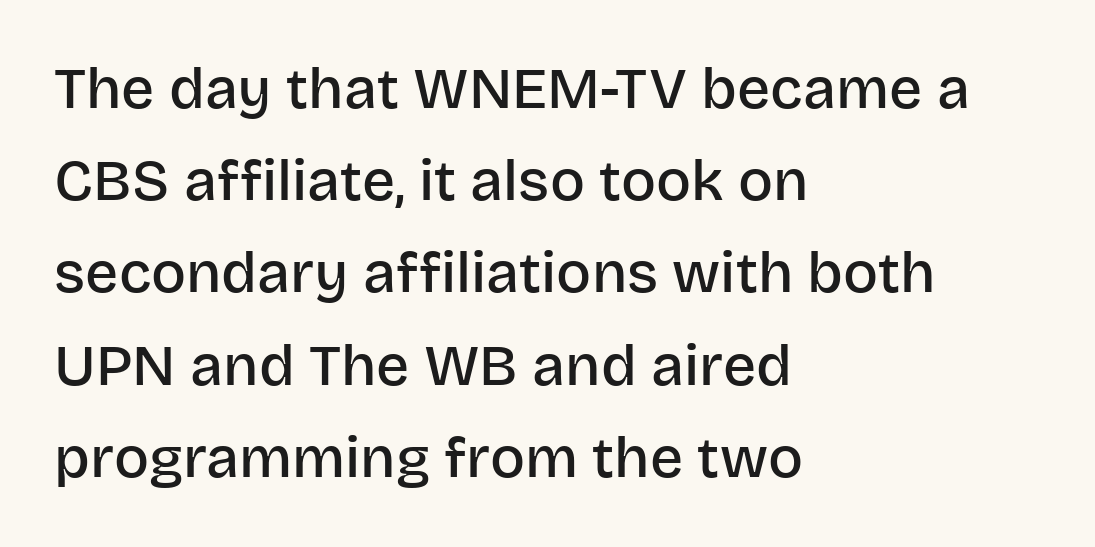
Q: Is the text bold? A: Semi-bold.
Q: Is the text italic (slanted)? A: No, it is upright.
Q: Is the typeface a serif or a sans-serif typeface? A: Sans-serif.
Q: Is the text underlined? A: No.
Q: How is the paragraph aligned? A: Left-aligned.
Q: Is the spacing between letters normal or unusually wide? A: Normal.
Q: Is the spacing between lines tight, normal or loose? A: Normal.
Q: Width (condensed, normal, or wide)? A: Normal.
Q: Stroke contrast? A: Low.
Q: x-height? A: Large.
Q: Monospaced? A: No.
